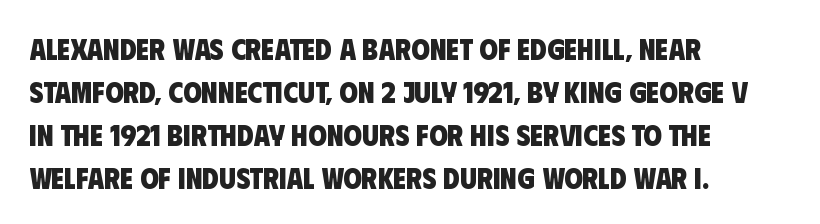
{"serif": "no", "bold": "yes", "weight": "heavy", "width": "condensed", "stroke_contrast": "low", "x_height": "large", "monospaced": "no", "underline": "no", "align": "left", "line_spacing": "normal", "line_spacing_ratio": 1.43, "letter_spacing": "normal", "letter_spacing_em": 0.0, "glyph_px": 30}
